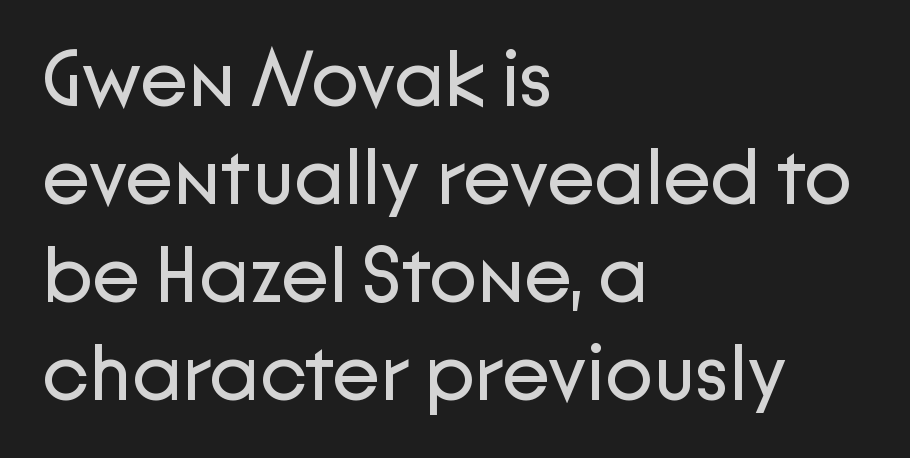
Left-aligned paragraph, ragged on the right. The passage shown is typeset with a sans-serif family. Rule under the text: the space is simply empty. Each letter keeps its own natural width here, so spacing adapts to shape. The letters sit at their default tracking, neither squeezed nor spread. This is roman type, the default non-slanted kind.
